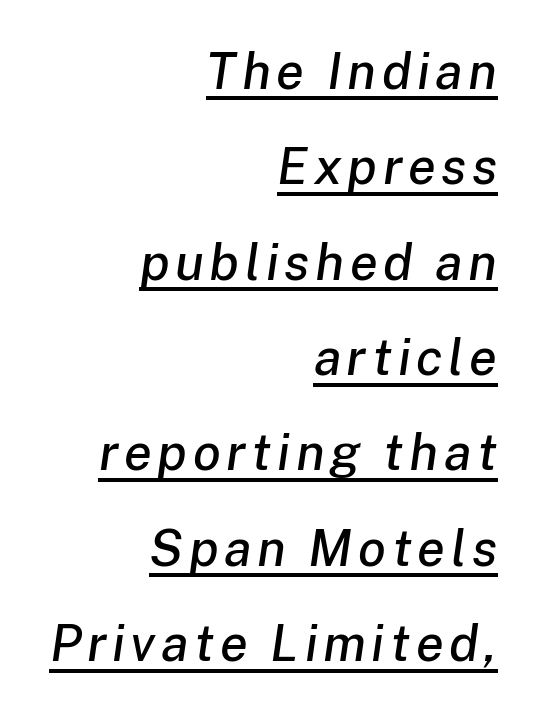
Q: Is the text italic (slanted)? A: Yes, it leans right by about 8 degrees.
Q: Is the text underlined? A: Yes.
Q: How is the paragraph aligned? A: Right-aligned.
Q: Width (condensed, normal, or wide)? A: Normal.
Q: Stroke contrast? A: Low.
Q: x-height? A: Medium.
Q: Monospaced? A: No.
